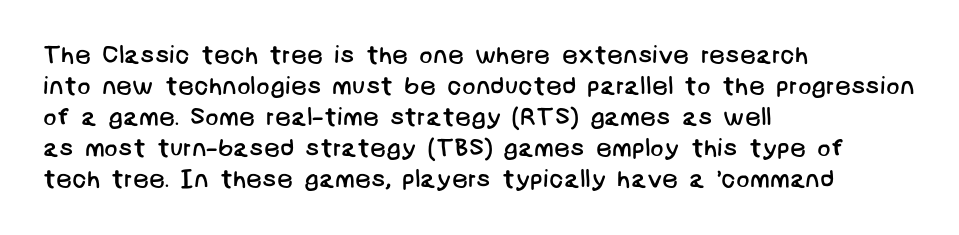
The space directly below the letters is spotless. Layout note: lines flush left. Weight: not bold — regular or lighter. Look at the tracking — it's just the regular setting, nothing added.
